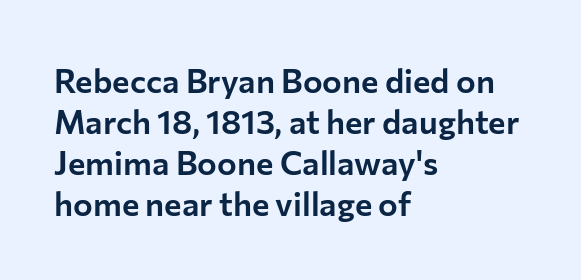
The image shows 33 px sans-serif type, upright; set left-aligned, line spacing 1.24x, normal letter spacing, not underlined; low stroke contrast and a medium x-height.
